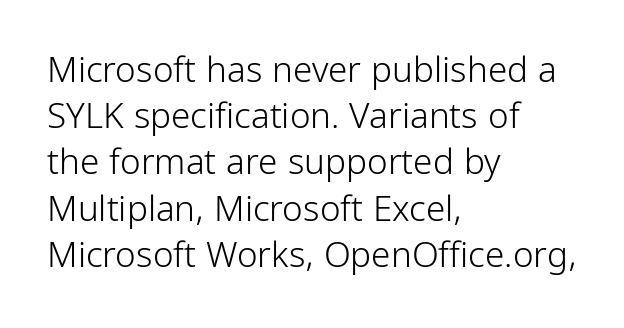
Q: Is the text bold? A: No.
Q: Is the text italic (slanted)? A: No, it is upright.
Q: Is the typeface a serif or a sans-serif typeface? A: Sans-serif.
Q: Is the text underlined? A: No.
Q: How is the paragraph aligned? A: Left-aligned.
Q: Is the spacing between letters normal or unusually wide? A: Normal.
Q: Is the spacing between lines tight, normal or loose? A: Normal.
Q: Width (condensed, normal, or wide)? A: Condensed.
Q: Stroke contrast? A: Low.
Q: x-height? A: Medium.
Q: Monospaced? A: No.
